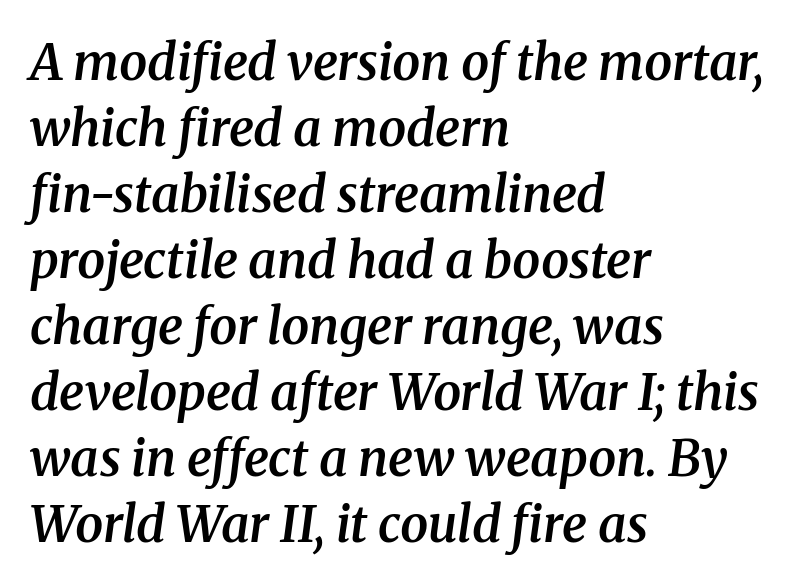
Q: Is the text bold? A: Semi-bold.
Q: Is the text italic (slanted)? A: Yes, it leans right by about 8 degrees.
Q: Is the typeface a serif or a sans-serif typeface? A: Serif.
Q: Is the text underlined? A: No.
Q: How is the paragraph aligned? A: Left-aligned.
Q: Is the spacing between letters normal or unusually wide? A: Normal.
Q: Is the spacing between lines tight, normal or loose? A: Normal.
Q: Width (condensed, normal, or wide)? A: Normal.
Q: Stroke contrast? A: Medium.
Q: x-height? A: Medium.
Q: Monospaced? A: No.
